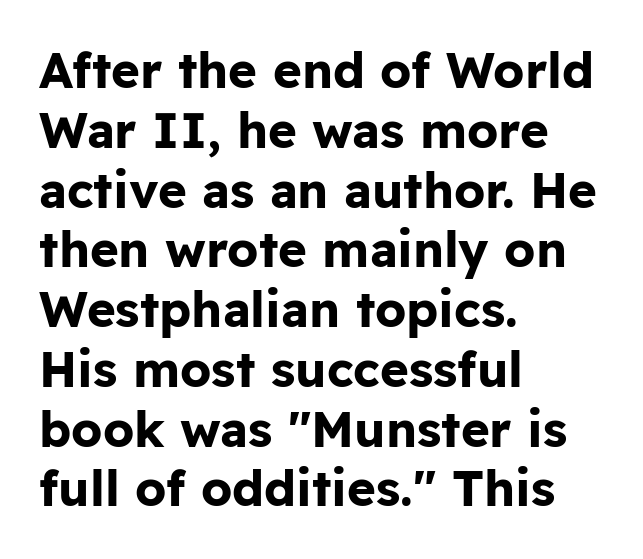
Serif or sans? Sans — the stroke terminals are bare. Honestly, there is no underline to notice here at all. Inter-character spacing is left at the font's built-in metrics. The passage is arranged the way most books set body copy — flush left. Vertical strokes here are truly vertical.
